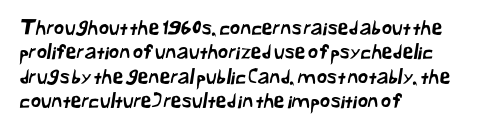
{"underline": "no", "align": "left", "line_spacing_ratio": 1.22, "letter_spacing": "normal", "letter_spacing_em": 0.0, "glyph_px": 20}
